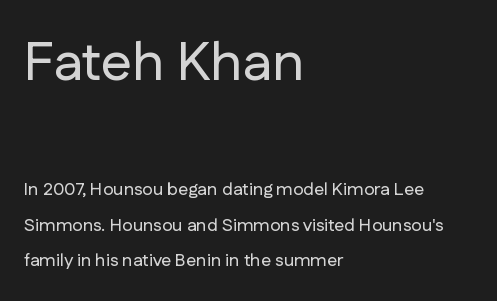
The image shows 55 px sans-serif type, upright; set left-aligned, loose line spacing (1.97x), normal letter spacing, not underlined; the first (top) block is 3.06x larger; low stroke contrast and a medium x-height.
